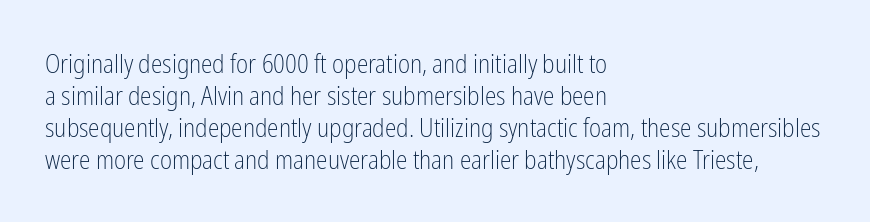
Q: Is the text bold? A: No.
Q: Is the text italic (slanted)? A: No, it is upright.
Q: Is the text underlined? A: No.
Q: How is the paragraph aligned? A: Left-aligned.
Q: Is the spacing between letters normal or unusually wide? A: Normal.
